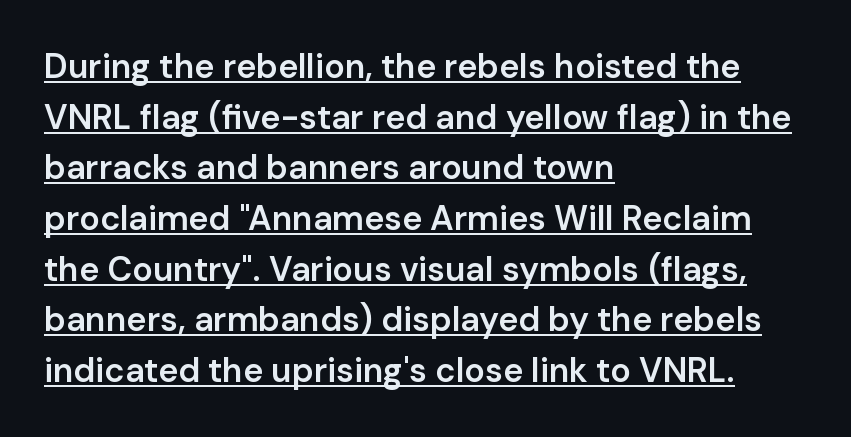
{"serif": "no", "italic": "no", "bold": "semi", "weight": "semibold", "width": "normal", "stroke_contrast": "low", "x_height": "medium", "monospaced": "no", "underline": "yes", "align": "left", "line_spacing": "normal", "line_spacing_ratio": 1.49, "letter_spacing": "normal", "letter_spacing_em": 0.0, "glyph_px": 34}
